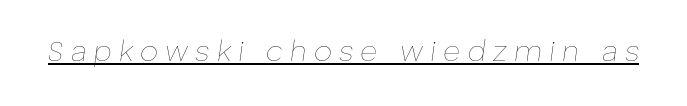
{"italic": "yes", "lean": "right", "slant_degrees": 8, "bold": "no", "weight": "thin", "width": "normal", "stroke_contrast": "low", "x_height": "medium", "monospaced": "no", "underline": "yes", "letter_spacing": "wide", "letter_spacing_em": 0.25, "glyph_px": 29}
